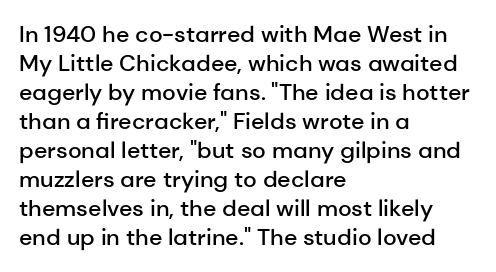
The image shows 23 px text type, upright; set left-aligned, normal line spacing (1.26x), normal letter spacing, not underlined.
